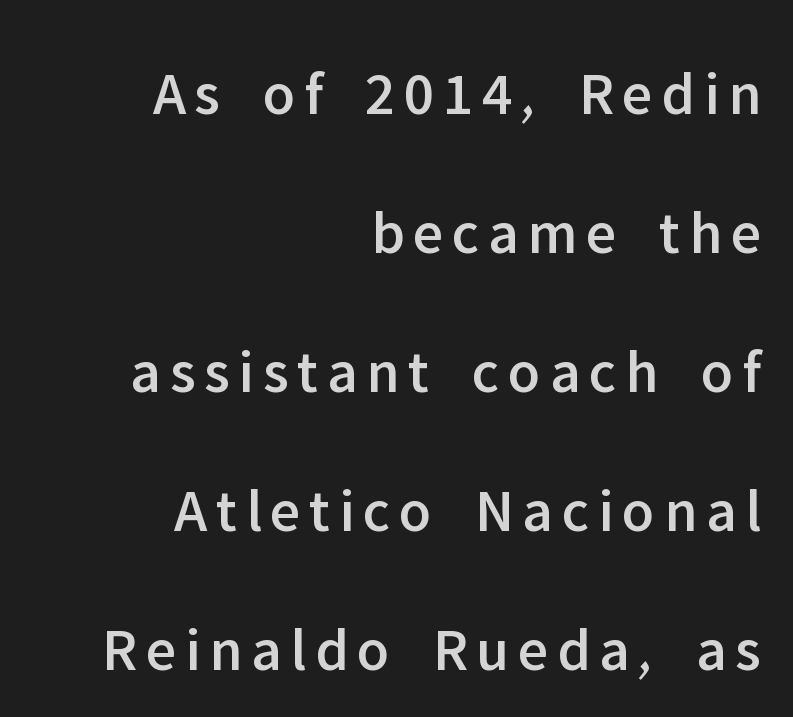
{"serif": "no", "italic": "no", "width": "normal", "stroke_contrast": "low", "x_height": "medium", "monospaced": "no", "underline": "no", "align": "right", "line_spacing": "loose", "line_spacing_ratio": 2.24, "glyph_px": 62}
